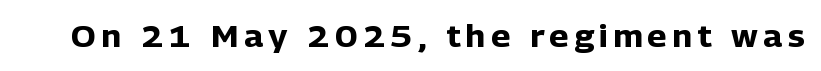
Q: Is the text bold? A: Yes.
Q: Is the text italic (slanted)? A: No, it is upright.
Q: Is the typeface a serif or a sans-serif typeface? A: Sans-serif.
Q: Is the text underlined? A: No.
Q: Width (condensed, normal, or wide)? A: Normal.
Q: Stroke contrast? A: Low.
Q: x-height? A: Medium.
Q: Monospaced? A: No.
